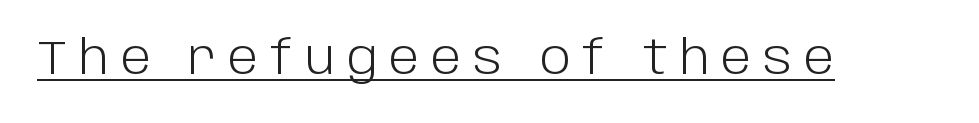
Q: Is the text bold? A: No.
Q: Is the text italic (slanted)? A: No, it is upright.
Q: Is the typeface a serif or a sans-serif typeface? A: Sans-serif.
Q: Is the text underlined? A: Yes.
Q: Is the spacing between letters normal or unusually wide? A: Unusually wide.
Q: Width (condensed, normal, or wide)? A: Normal.
Q: Stroke contrast? A: Low.
Q: x-height? A: Large.
Q: Monospaced? A: No.
